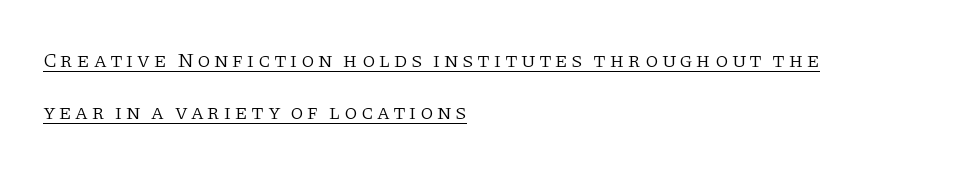
Q: Is the text bold? A: No.
Q: Is the text italic (slanted)? A: No, it is upright.
Q: Is the text underlined? A: Yes.
Q: How is the paragraph aligned? A: Left-aligned.
Q: Is the spacing between lines tight, normal or loose? A: Loose.
